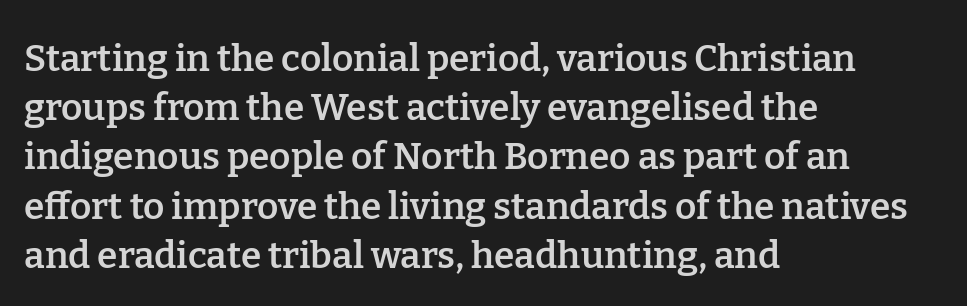
Q: Is the text bold? A: Semi-bold.
Q: Is the text italic (slanted)? A: No, it is upright.
Q: Is the typeface a serif or a sans-serif typeface? A: Serif.
Q: Is the text underlined? A: No.
Q: How is the paragraph aligned? A: Left-aligned.
Q: Is the spacing between letters normal or unusually wide? A: Normal.
Q: Is the spacing between lines tight, normal or loose? A: Normal.
Q: Width (condensed, normal, or wide)? A: Normal.
Q: Stroke contrast? A: Low.
Q: x-height? A: Medium.
Q: Monospaced? A: No.
